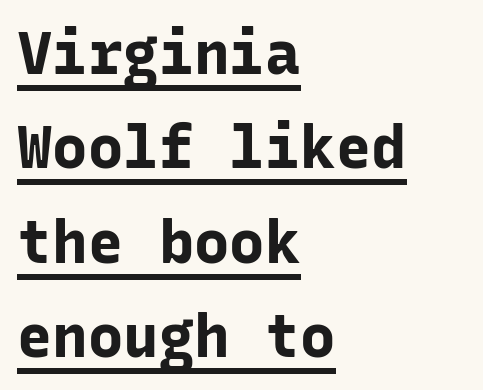
{"serif": "no", "italic": "no", "bold": "yes", "weight": "bold", "width": "normal", "stroke_contrast": "low", "x_height": "medium", "monospaced": "yes", "underline": "yes", "align": "left", "line_spacing": "normal", "line_spacing_ratio": 1.6, "letter_spacing": "normal", "letter_spacing_em": 0.0, "glyph_px": 59}
